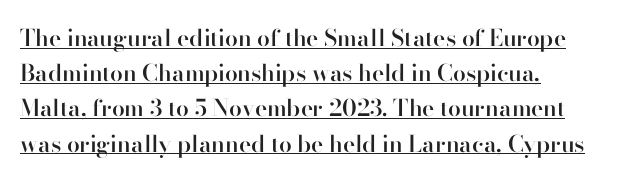
{"italic": "no", "bold": "semi", "underline": "yes", "align": "left", "line_spacing": "normal", "line_spacing_ratio": 1.53, "letter_spacing": "normal", "letter_spacing_em": 0.0, "glyph_px": 23}
